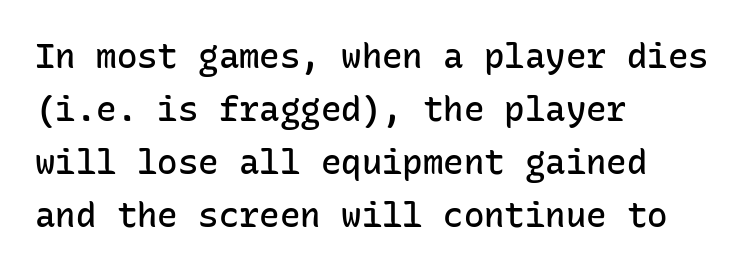
The image shows 34 px semibold sans-serif type, upright, monospaced; set left-aligned, normal line spacing (1.56x), normal letter spacing, not underlined; low stroke contrast and a medium x-height.
